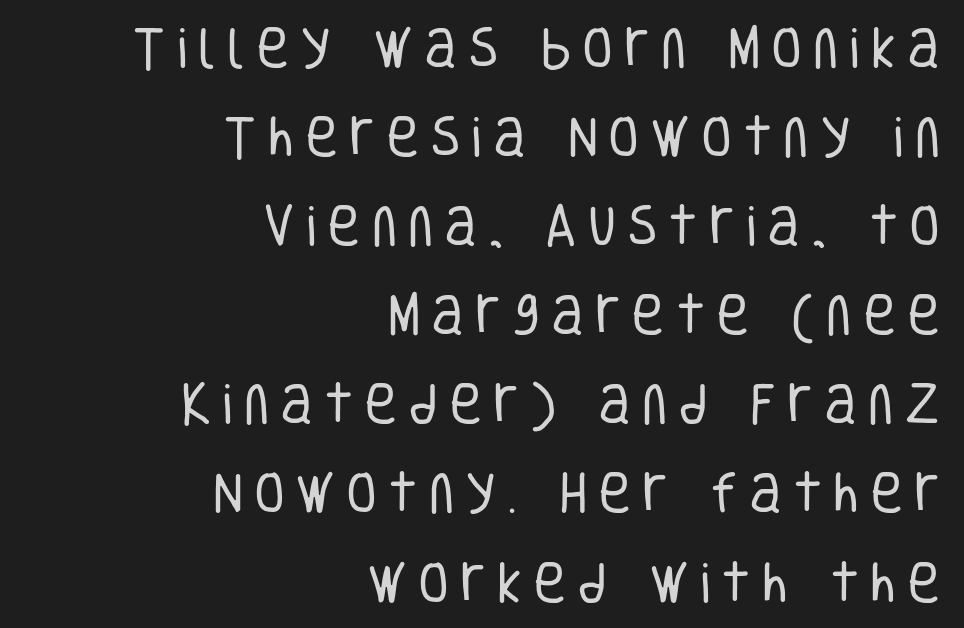
The image shows 45 px regular-weight, condensed sans-serif type, upright; set right-aligned, loose line spacing (1.98x), unusually wide letter spacing (+0.24 em), not underlined; low stroke contrast and a large x-height.
